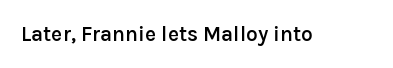
The image shows 21 px text type, upright; set normal letter spacing, not underlined.
